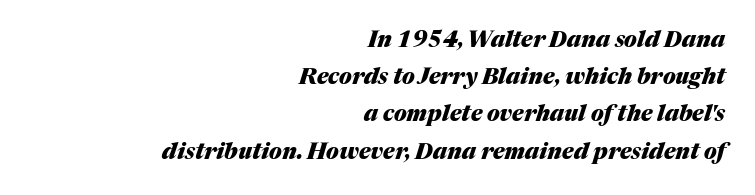
Observe the ordinary spacing: letters are neighbours, not strangers. The rendering uses a moderate line-height, typical for paragraphs. The specimen reads as italic at a glance. The strip under each line holds only bare page.
